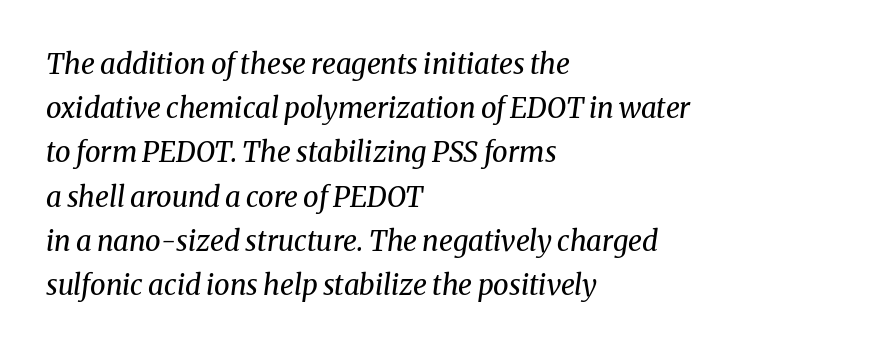
The image shows 28 px regular-weight serif type, italic (leaning right); set left-aligned, normal line spacing (1.58x), normal letter spacing, not underlined; medium stroke contrast and a medium x-height.
